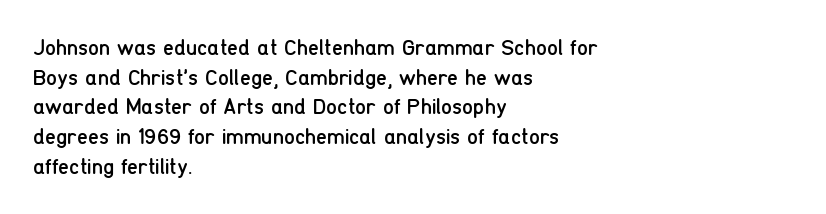
Q: Is the text bold? A: No.
Q: Is the text italic (slanted)? A: No, it is upright.
Q: Is the text underlined? A: No.
Q: How is the paragraph aligned? A: Left-aligned.
Q: Is the spacing between letters normal or unusually wide? A: Normal.
Q: Is the spacing between lines tight, normal or loose? A: Normal.
